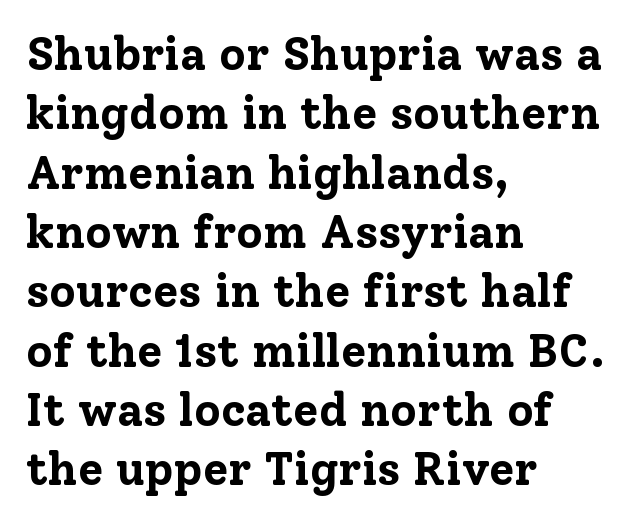
{"serif": "yes", "italic": "no", "bold": "yes", "weight": "bold", "width": "normal", "stroke_contrast": "low", "x_height": "medium", "monospaced": "no", "underline": "no", "align": "left", "line_spacing": "normal", "line_spacing_ratio": 1.29, "letter_spacing": "normal", "letter_spacing_em": 0.0, "glyph_px": 46}
